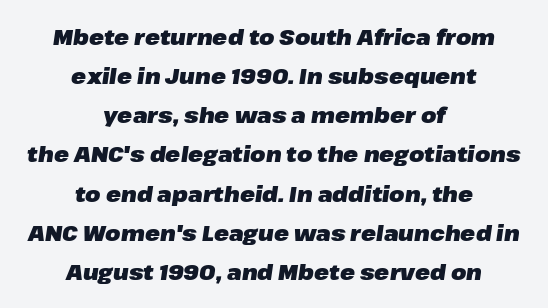
Q: Is the text bold? A: Yes.
Q: Is the text italic (slanted)? A: Yes, it leans right by about 8 degrees.
Q: Is the text underlined? A: No.
Q: How is the paragraph aligned? A: Centered.
Q: Is the spacing between letters normal or unusually wide? A: Normal.
